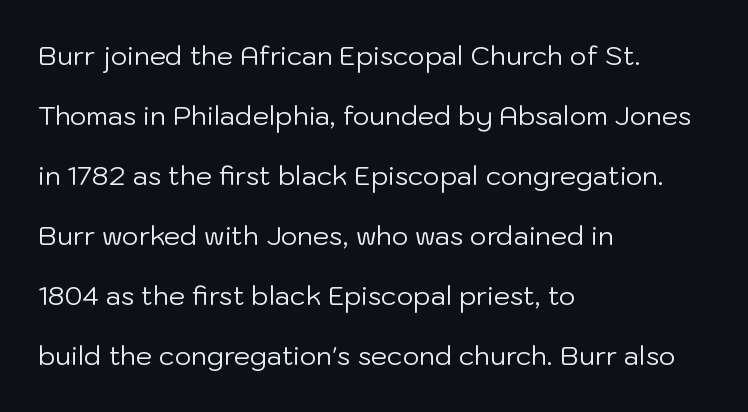
Summary of vertical rhythm: relaxed, with wide interline spacing. Stems here are at most as thick as an everyday book face. Each line starts at the same left margin while the right side varies. No word sits above an underline.
